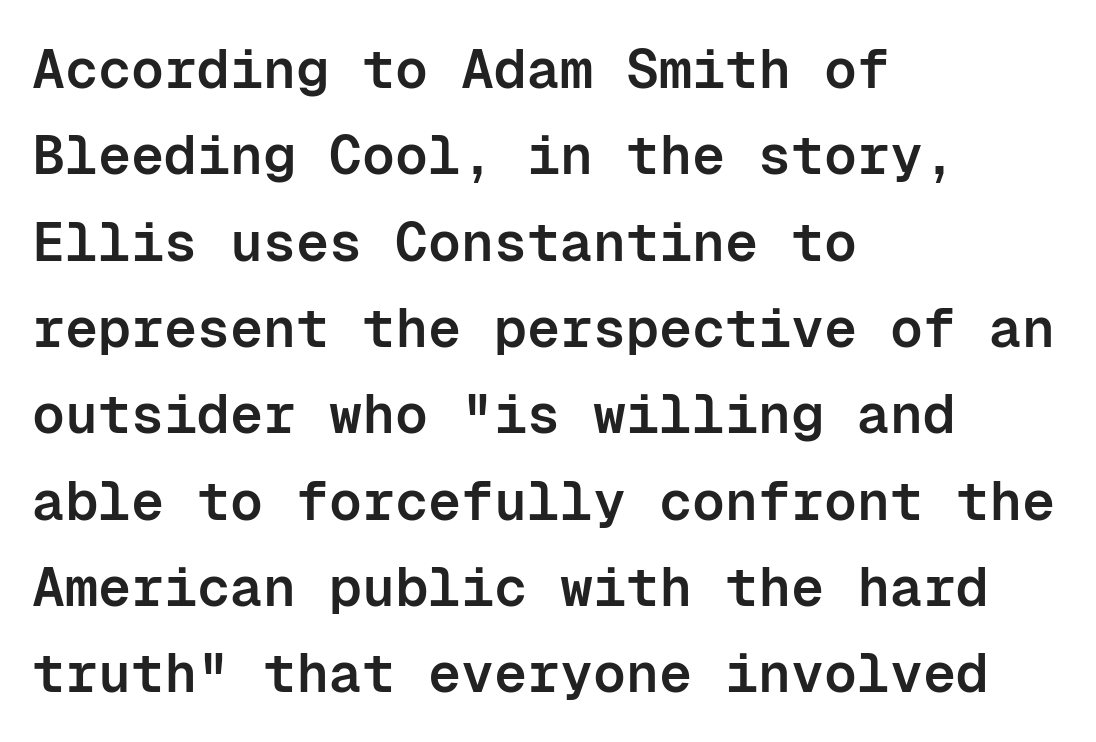
Q: Is the text bold? A: Semi-bold.
Q: Is the text italic (slanted)? A: No, it is upright.
Q: Is the typeface a serif or a sans-serif typeface? A: Sans-serif.
Q: Is the text underlined? A: No.
Q: How is the paragraph aligned? A: Left-aligned.
Q: Is the spacing between letters normal or unusually wide? A: Normal.
Q: Is the spacing between lines tight, normal or loose? A: Normal.
Q: Width (condensed, normal, or wide)? A: Normal.
Q: Stroke contrast? A: Low.
Q: x-height? A: Medium.
Q: Monospaced? A: Yes.
